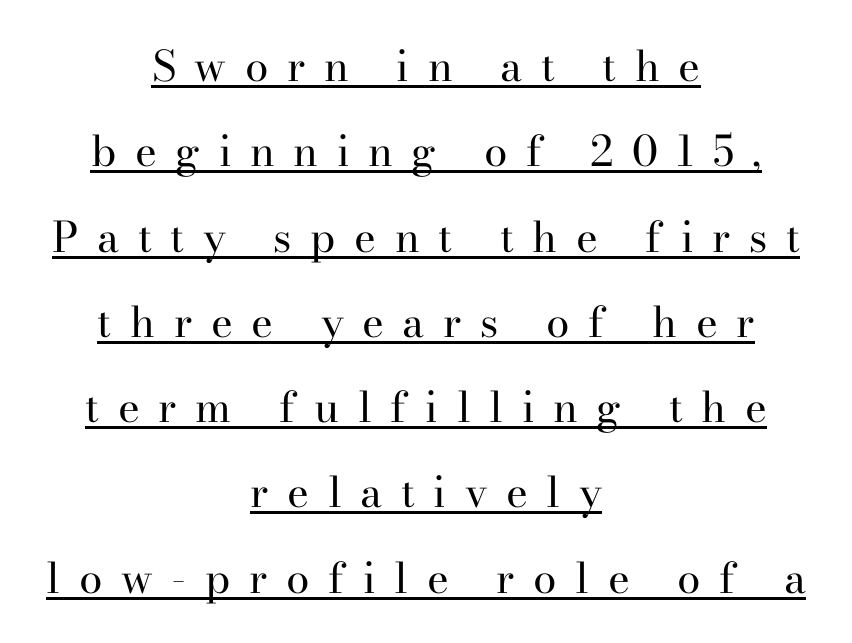
{"serif": "yes", "italic": "no", "bold": "no", "weight": "regular", "width": "normal", "stroke_contrast": "high", "x_height": "small", "monospaced": "no", "underline": "yes", "align": "center", "line_spacing": "loose", "line_spacing_ratio": 2.03, "letter_spacing": "wide", "letter_spacing_em": 0.44, "glyph_px": 42}
